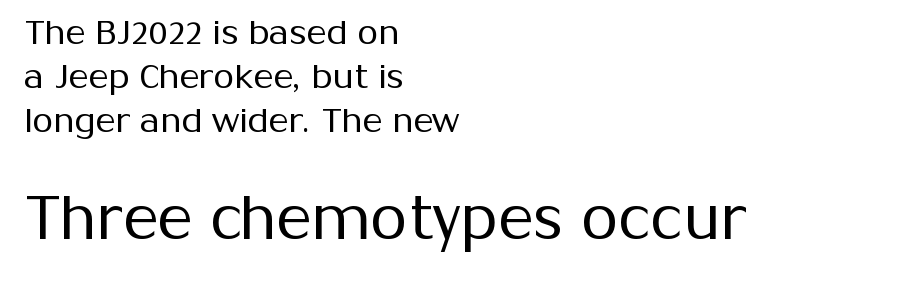
{"serif": "no", "italic": "no", "bold": "no", "weight": "regular", "width": "normal", "stroke_contrast": "medium", "x_height": "medium", "monospaced": "no", "underline": "no", "align": "left", "line_spacing": "normal", "line_spacing_ratio": 1.29, "letter_spacing": "normal", "letter_spacing_em": 0.0, "larger_block": "second", "size_ratio": 1.76, "glyph_px": 60}
